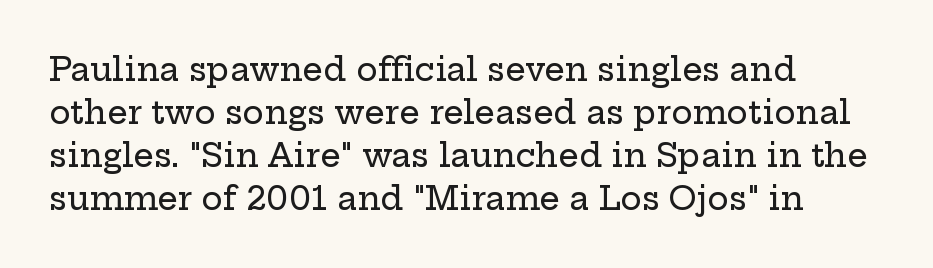
The image shows 32 px wide serif type, upright; set left-aligned, normal line spacing (1.34x), normal letter spacing, not underlined; low stroke contrast and a medium x-height.
